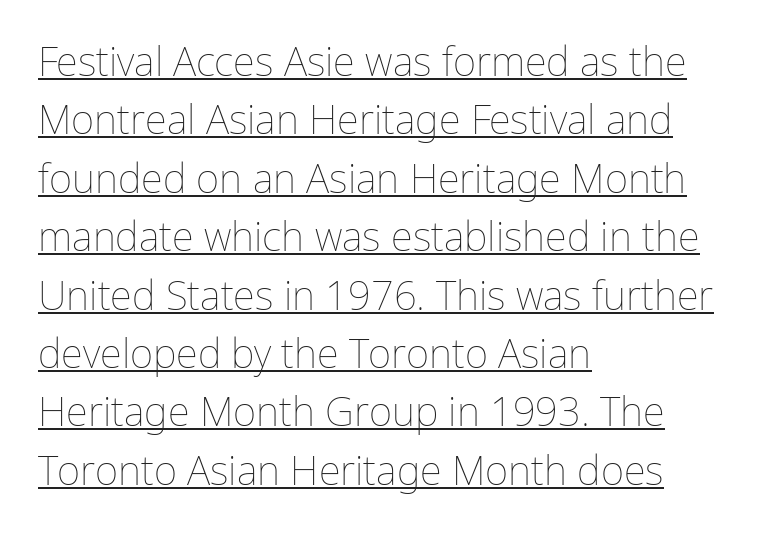
What stands out about the letter spacing? Nothing — it is the standard amount. The leading is moderate, giving the passage an even texture. This is the regular roman posture of the typeface. Weight: not bold — regular or lighter. Varying glyph widths throughout — classic text-font behaviour.
